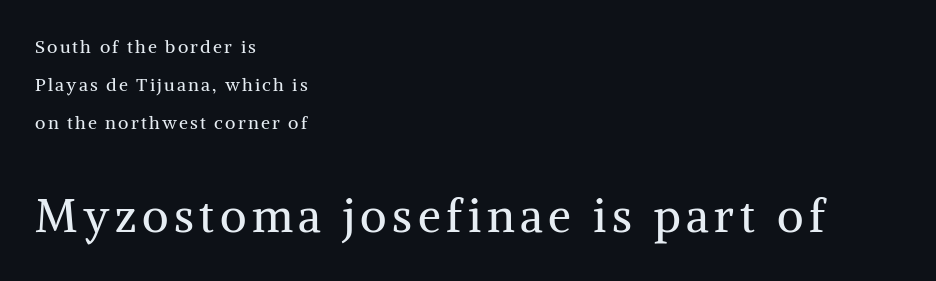
Nope, not italic — everything's standing straight. This reads as an unemphasized weight, regular at the heaviest. Leftover space on each line is placed entirely after the last word. A student would notice the bottom passage is typeset larger than what precedes it. Bare-footed words on every line. You could not count columns in this text — the font is proportionally spaced.
